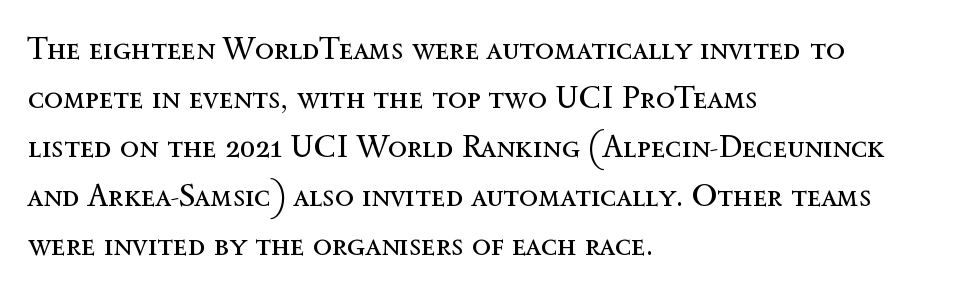
The image shows 31 px regular-weight type, upright; set left-aligned, normal line spacing (1.58x), normal letter spacing, not underlined; a medium x-height.
